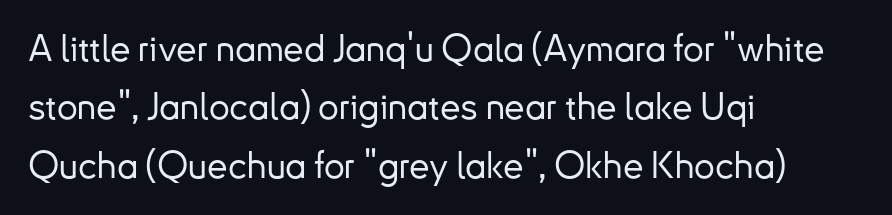
Teacher's note: observe the even left margin — that is flush-left alignment. Normally led — the rows are evenly, conventionally spaced. Default kerning and tracking; the words read as compact shapes. The typography opts for an upright posture over an oblique one. This sample uses a sans-serif face.
